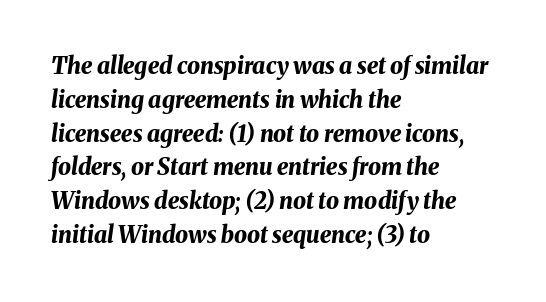
The image shows 23 px bold type, italic (leaning right); set left-aligned, normal line spacing (1.47x), normal letter spacing, not underlined.
